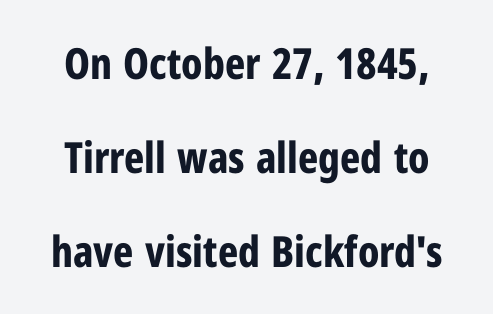
The image shows 43 px bold, condensed sans-serif type, upright; set loose line spacing (2.19x), normal letter spacing, not underlined; low stroke contrast and a medium x-height.
